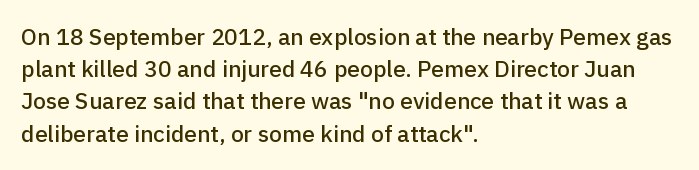
Q: Is the text italic (slanted)? A: No, it is upright.
Q: Is the text underlined? A: No.
Q: How is the paragraph aligned? A: Left-aligned.
Q: Is the spacing between letters normal or unusually wide? A: Normal.
Q: Is the spacing between lines tight, normal or loose? A: Normal.
